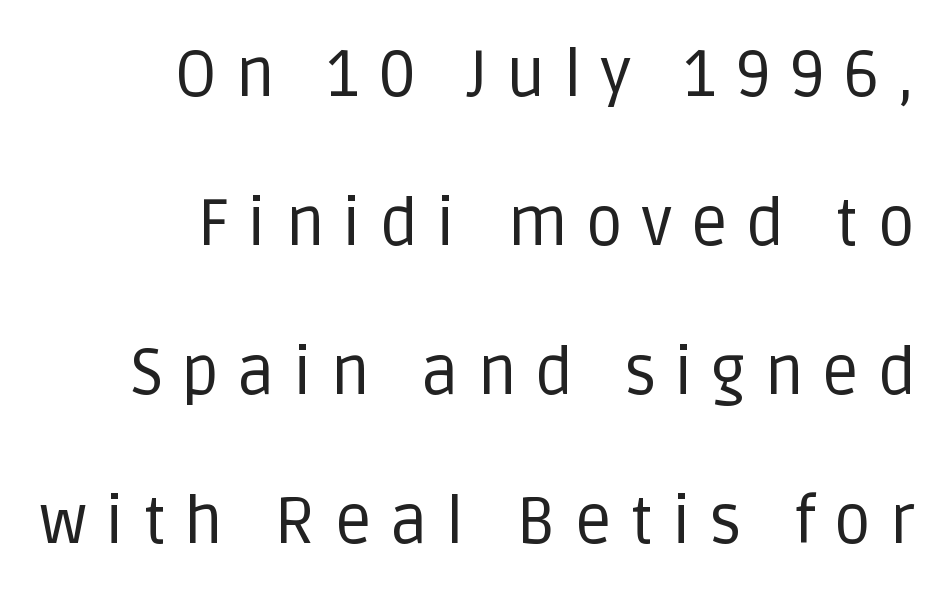
Q: Is the text bold? A: No.
Q: Is the text italic (slanted)? A: No, it is upright.
Q: Is the typeface a serif or a sans-serif typeface? A: Sans-serif.
Q: Is the text underlined? A: No.
Q: How is the paragraph aligned? A: Right-aligned.
Q: Is the spacing between letters normal or unusually wide? A: Unusually wide.
Q: Is the spacing between lines tight, normal or loose? A: Loose.
Q: Width (condensed, normal, or wide)? A: Normal.
Q: Stroke contrast? A: Low.
Q: x-height? A: Large.
Q: Monospaced? A: No.
